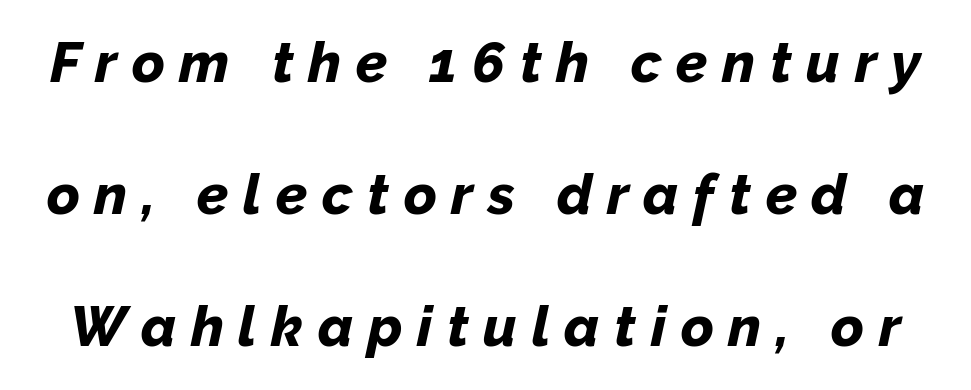
The image shows 56 px bold type, italic (leaning right); set loose line spacing (2.36x), unusually wide letter spacing (+0.26 em), not underlined; low stroke contrast and a medium x-height.
